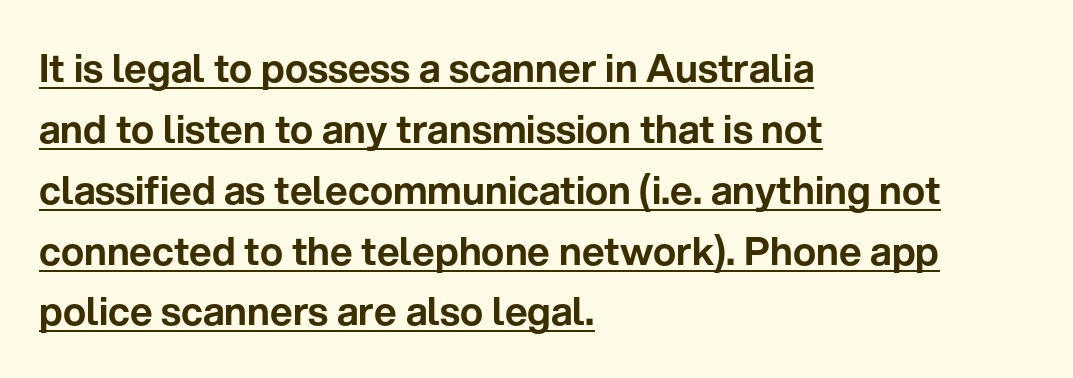
Q: Is the text italic (slanted)? A: No, it is upright.
Q: Is the typeface a serif or a sans-serif typeface? A: Sans-serif.
Q: Is the text underlined? A: Yes.
Q: How is the paragraph aligned? A: Left-aligned.
Q: Is the spacing between letters normal or unusually wide? A: Normal.
Q: Is the spacing between lines tight, normal or loose? A: Normal.
Q: Width (condensed, normal, or wide)? A: Normal.
Q: Stroke contrast? A: Low.
Q: x-height? A: Medium.
Q: Monospaced? A: No.
